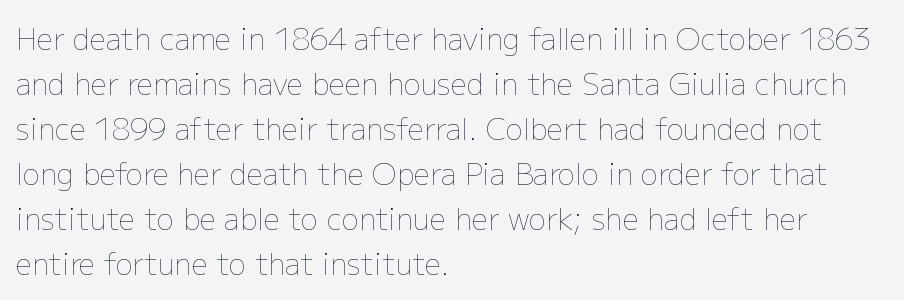
The image shows 29 px thin type, upright; set left-aligned, normal line spacing (1.55x), normal letter spacing, not underlined; low stroke contrast and a medium x-height.
